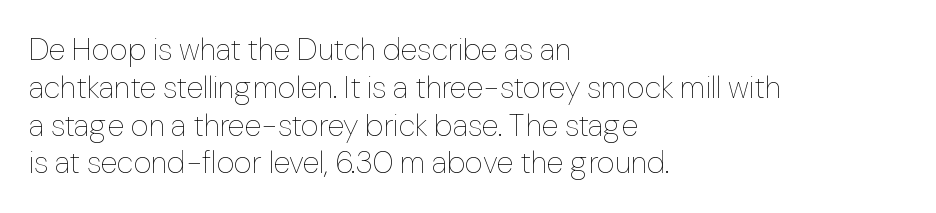
{"italic": "no", "bold": "no", "weight": "thin", "width": "normal", "stroke_contrast": "low", "x_height": "medium", "monospaced": "no", "underline": "no", "align": "left", "line_spacing_ratio": 1.22, "letter_spacing": "normal", "letter_spacing_em": 0.0, "glyph_px": 31}
